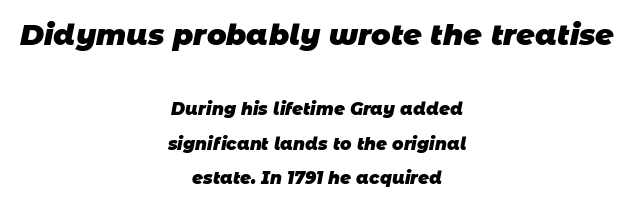
Q: Is the text bold? A: Yes.
Q: Is the typeface a serif or a sans-serif typeface? A: Sans-serif.
Q: Is the text underlined? A: No.
Q: How is the paragraph aligned? A: Centered.
Q: Is the spacing between letters normal or unusually wide? A: Normal.
Q: Is the spacing between lines tight, normal or loose? A: Loose.
Q: Which block of text is set in a larger size, the first (top) or the second (bottom)? A: The first (top) one.
Q: Width (condensed, normal, or wide)? A: Normal.
Q: Stroke contrast? A: Low.
Q: x-height? A: Large.
Q: Monospaced? A: No.
